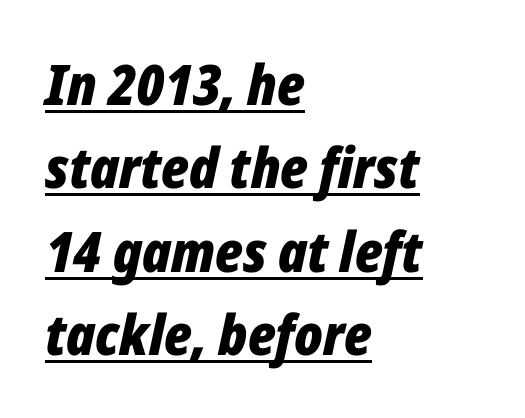
Honestly, the row spacing looks completely unremarkable. Rendered with sloped, italic letterforms. The compositor pushed each line to the left boundary. Looks like someone drew a line under every word here. The passage shown has conventional tracking throughout.
